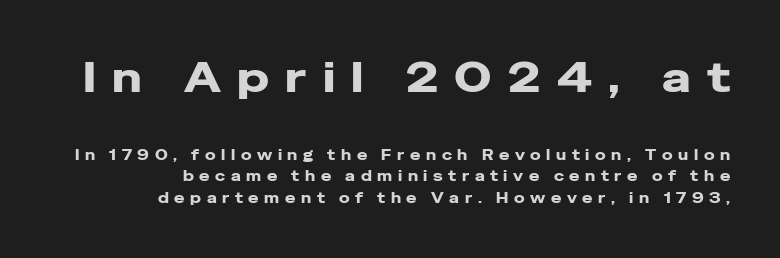
The image shows 41 px wide sans-serif type, upright; set right-aligned, normal line spacing (1.52x), unusually wide letter spacing (+0.4 em), not underlined; the first (top) block is 2.93x larger; low stroke contrast and a medium x-height.
